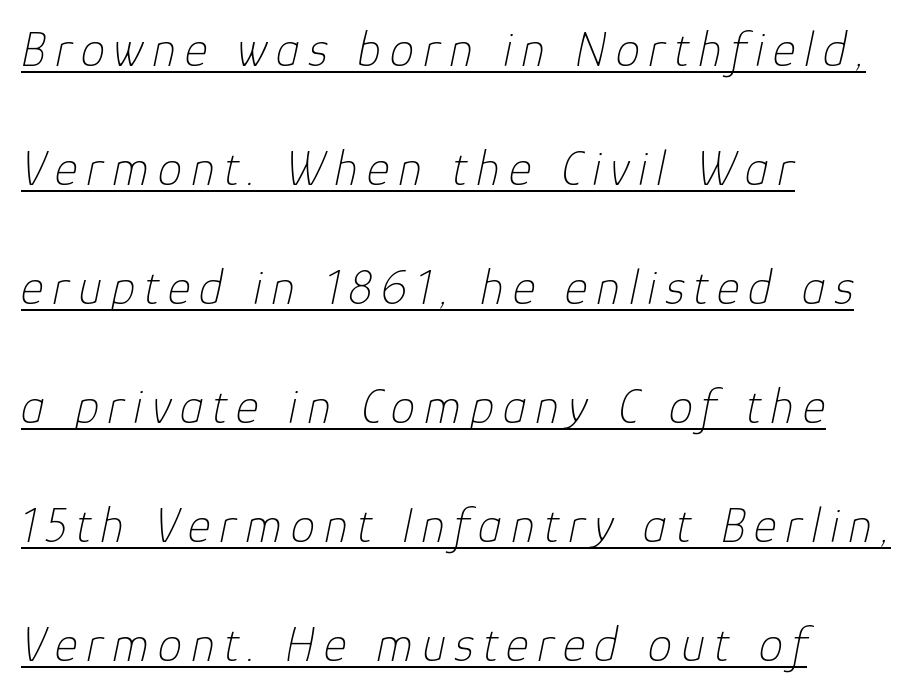
Q: Is the text bold? A: No.
Q: Is the text italic (slanted)? A: Yes, it leans right by about 12 degrees.
Q: Is the text underlined? A: Yes.
Q: How is the paragraph aligned? A: Left-aligned.
Q: Is the spacing between lines tight, normal or loose? A: Loose.
Q: Width (condensed, normal, or wide)? A: Normal.
Q: Stroke contrast? A: Low.
Q: x-height? A: Medium.
Q: Monospaced? A: No.
